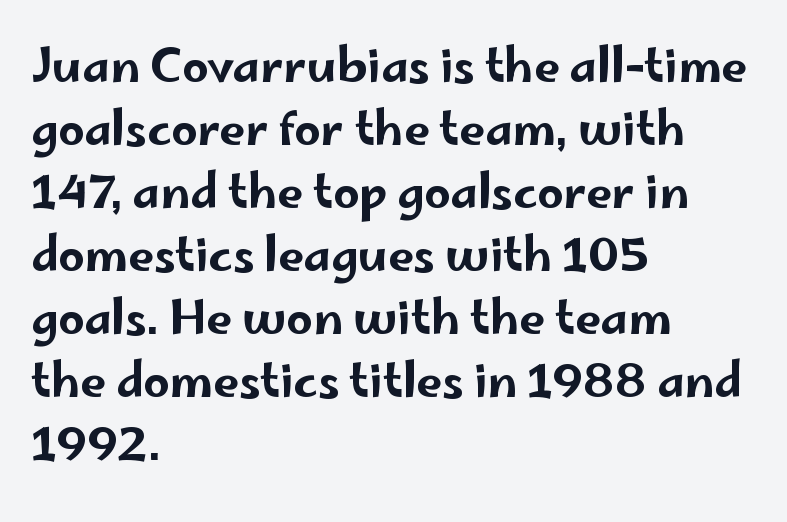
{"serif": "no", "italic": "no", "width": "wide", "stroke_contrast": "low", "x_height": "small", "monospaced": "no", "underline": "no", "align": "left", "line_spacing": "normal", "line_spacing_ratio": 1.37, "letter_spacing": "normal", "letter_spacing_em": 0.0, "glyph_px": 46}
